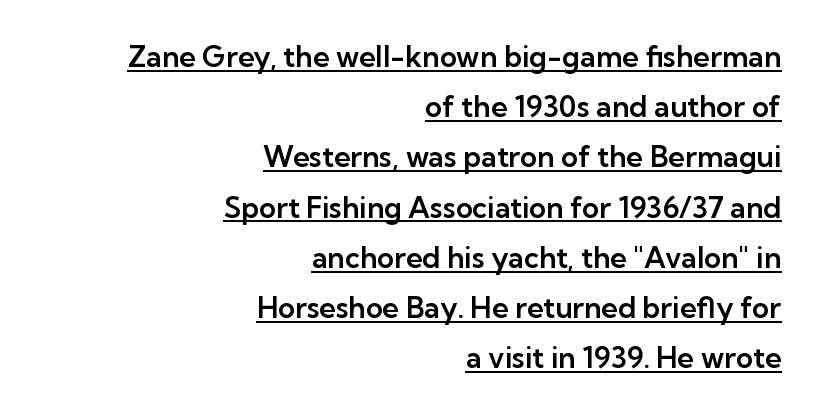
Compared with a flush-left layout, this one pins lines to the opposite, right side. You can tell it's not italic because the verticals are truly vertical. You can see a thin bar hugging the bottom of the glyphs. Font category for this specimen: sans-serif. Glyph-to-glyph distance matches everyday printed text.
